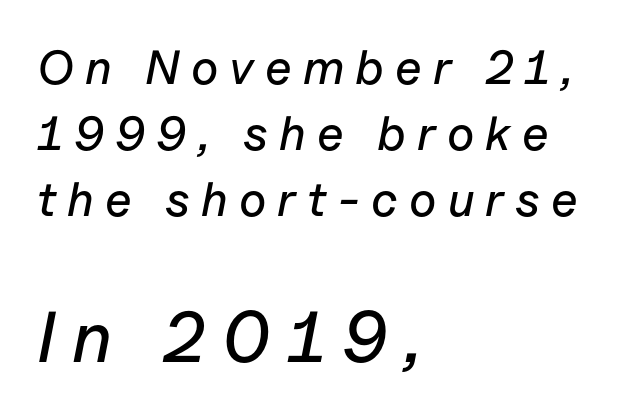
Inter-character spacing is expanded well beyond the font's built-in metrics. Here the designer chose a conventional face with non-uniform glyph widths. Look at the glyph heights: the lower group is clearly the bigger setting. Any mark beneath the type? The region is blank. The passage shown leans; its letterforms are oblique.
